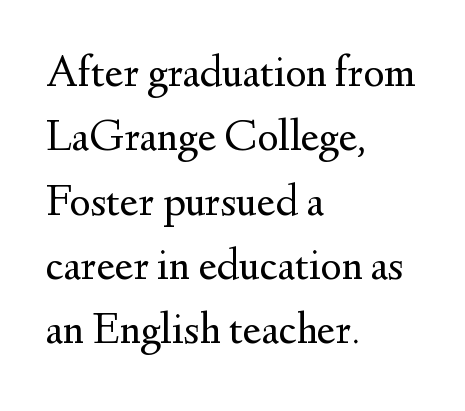
Each letter keeps its own natural width here, so spacing adapts to shape. A clean baseline with only descenders dipping below it. Honestly, the letter spacing is just normal — you wouldn't notice it. The face looks like a standard text weight, possibly lighter.
